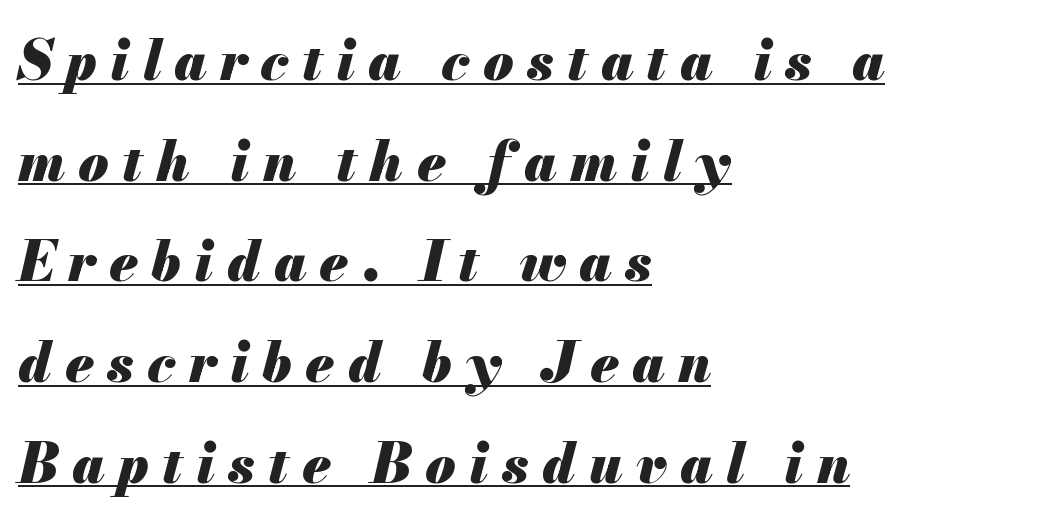
The passage is arranged the way most books set body copy — flush left. Looks like someone drew a line under every word here. Proportional: the letters do not fall into vertical columns. An italicized treatment has been applied to the whole sample. Each word looks stretched out because of the extra space between its letters.
